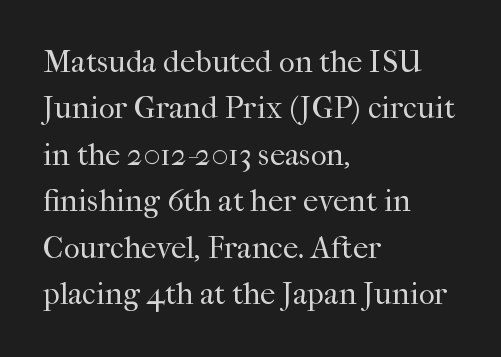
Q: Is the text bold? A: No.
Q: Is the text italic (slanted)? A: No, it is upright.
Q: Is the typeface a serif or a sans-serif typeface? A: Serif.
Q: Is the text underlined? A: No.
Q: How is the paragraph aligned? A: Left-aligned.
Q: Is the spacing between letters normal or unusually wide? A: Normal.
Q: Is the spacing between lines tight, normal or loose? A: Normal.
Q: Width (condensed, normal, or wide)? A: Normal.
Q: Stroke contrast? A: High.
Q: x-height? A: Medium.
Q: Monospaced? A: No.
